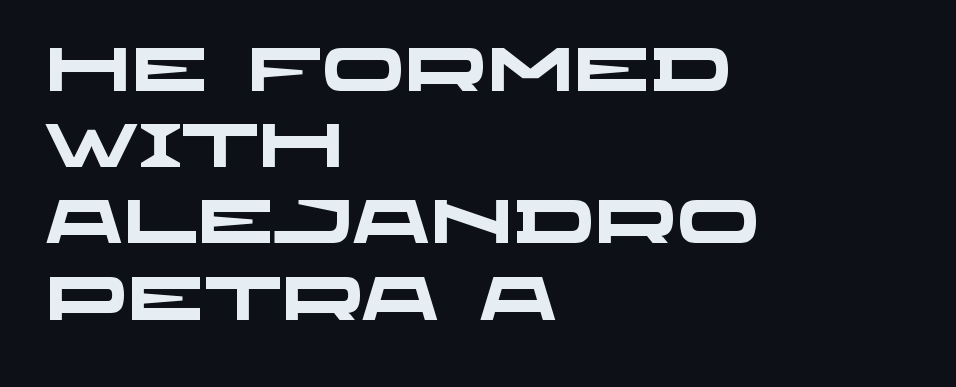
Does the type have serifs? No, each stem ends abruptly. Compared with a centered layout, this one pins lines to the left instead. A typesetter would call this zero additional tracking. The face used here is proportionally spaced, like ordinary book or web type.
